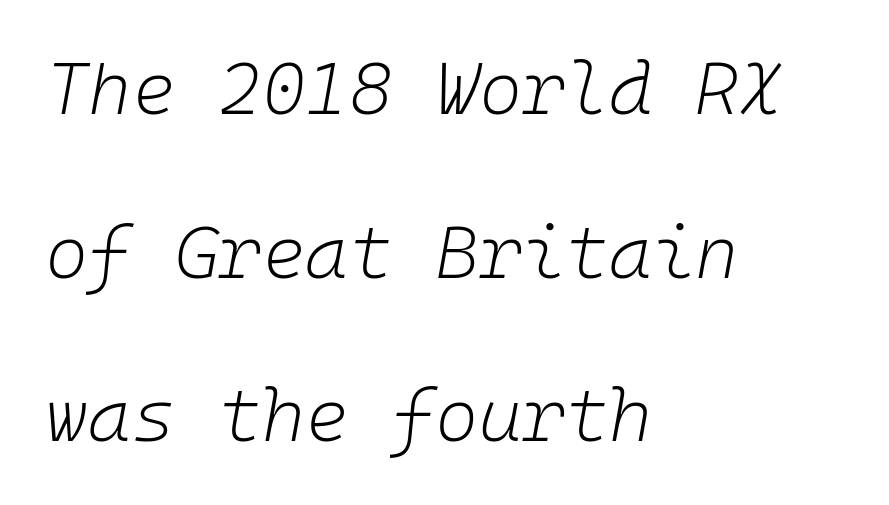
The image shows 74 px light type, italic (leaning right), monospaced; set left-aligned, loose line spacing (2.21x), normal letter spacing, not underlined; low stroke contrast and a medium x-height.
